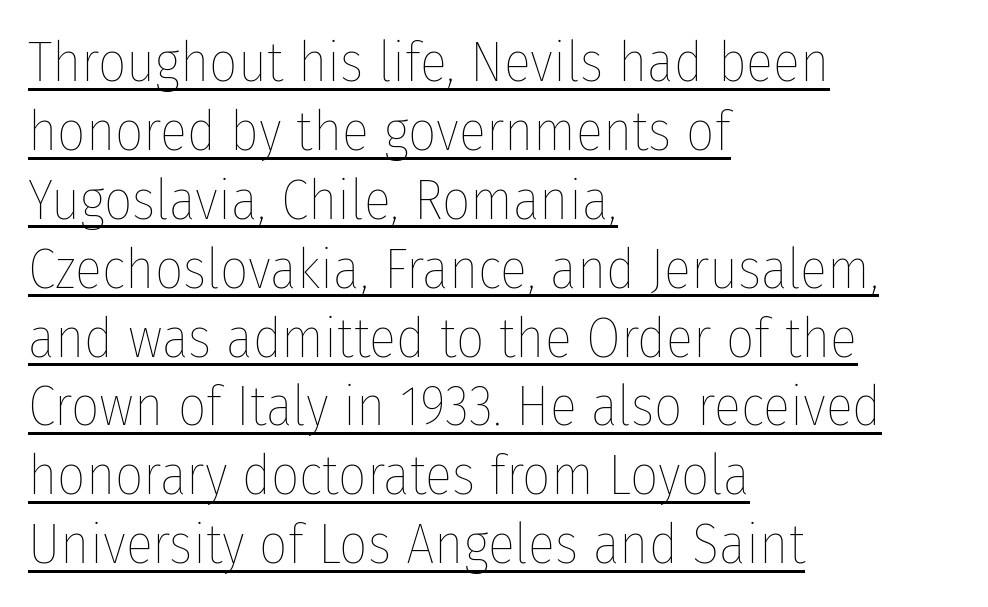
The image shows 56 px thin, condensed type, upright; set left-aligned, line spacing 1.23x, normal letter spacing, underlined; low stroke contrast and a medium x-height.
